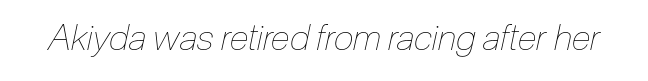
Vertical stems look standard width or narrower in stroke. Posture: slanted. Letter spacing: default. Each row of text sits above clean, open space. You could not count columns in this text — the font is proportionally spaced.
